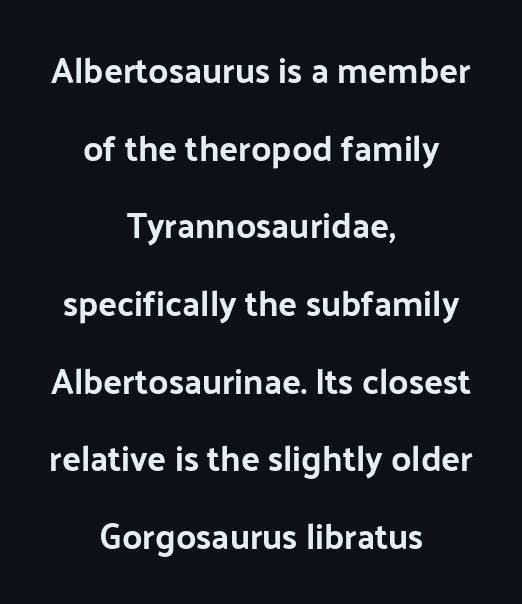
Q: Is the text bold? A: Yes.
Q: Is the text italic (slanted)? A: No, it is upright.
Q: Is the typeface a serif or a sans-serif typeface? A: Sans-serif.
Q: Is the text underlined? A: No.
Q: How is the paragraph aligned? A: Centered.
Q: Is the spacing between letters normal or unusually wide? A: Normal.
Q: Is the spacing between lines tight, normal or loose? A: Loose.
Q: Width (condensed, normal, or wide)? A: Normal.
Q: Stroke contrast? A: Low.
Q: x-height? A: Medium.
Q: Monospaced? A: No.
